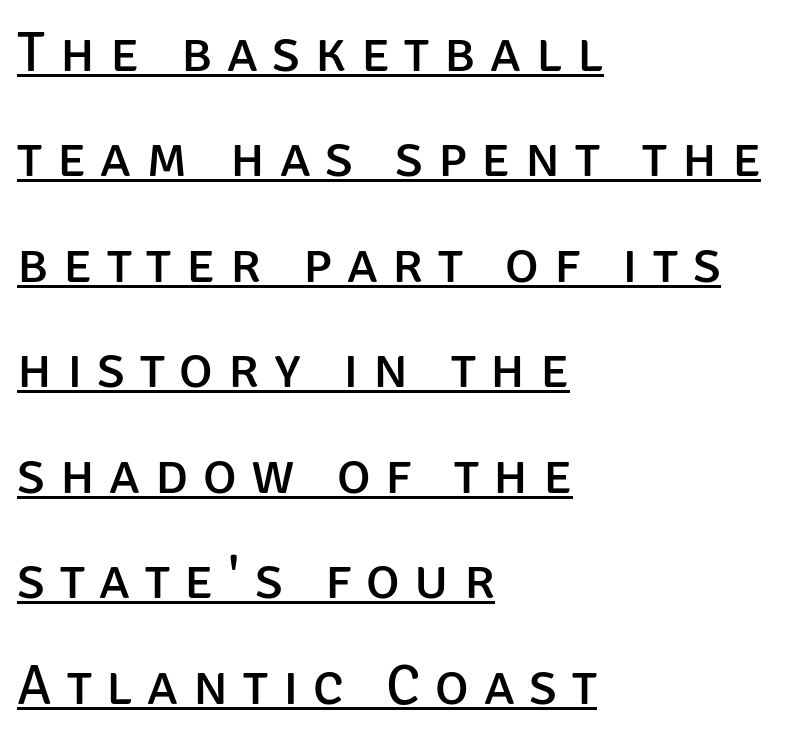
Q: Is the text bold? A: No.
Q: Is the text italic (slanted)? A: No, it is upright.
Q: Is the typeface a serif or a sans-serif typeface? A: Sans-serif.
Q: Is the text underlined? A: Yes.
Q: How is the paragraph aligned? A: Left-aligned.
Q: Is the spacing between letters normal or unusually wide? A: Unusually wide.
Q: Width (condensed, normal, or wide)? A: Normal.
Q: Stroke contrast? A: Low.
Q: x-height? A: Large.
Q: Monospaced? A: No.
